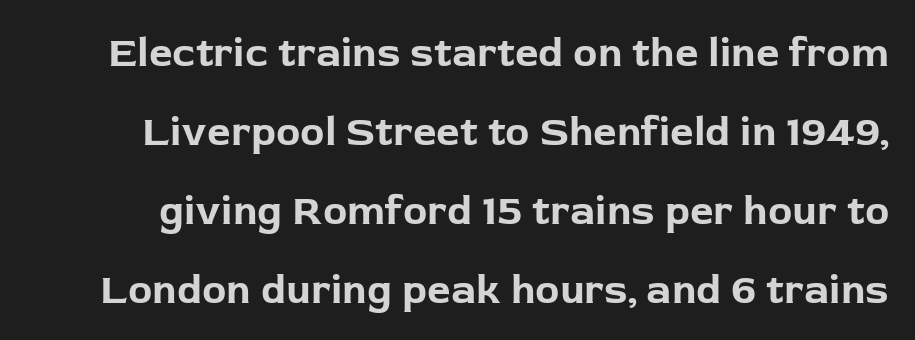
The typography opts for an upright posture over an oblique one. Loosely led — the rows are spread out. Type style note: lacks serifs. Any mark beneath the type? The region is blank. Default kerning and tracking; the words read as compact shapes. Heavy, bold letterforms.
